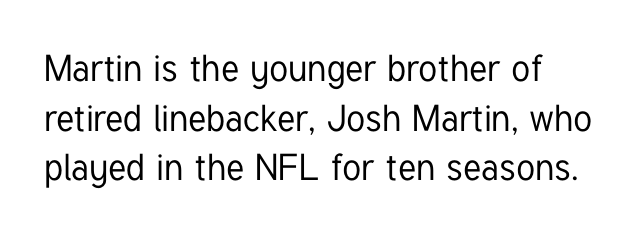
The image shows 37 px condensed sans-serif type, upright; set normal line spacing (1.34x), normal letter spacing, not underlined; low stroke contrast and a medium x-height.
